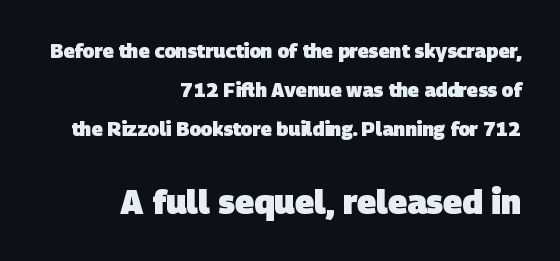
{"serif": "no", "bold": "yes", "weight": "heavy", "width": "normal", "stroke_contrast": "low", "x_height": "large", "monospaced": "no", "underline": "no", "align": "right", "line_spacing": "loose", "line_spacing_ratio": 2.04, "letter_spacing": "normal", "letter_spacing_em": 0.0, "larger_block": "second", "size_ratio": 1.74, "glyph_px": 33}
